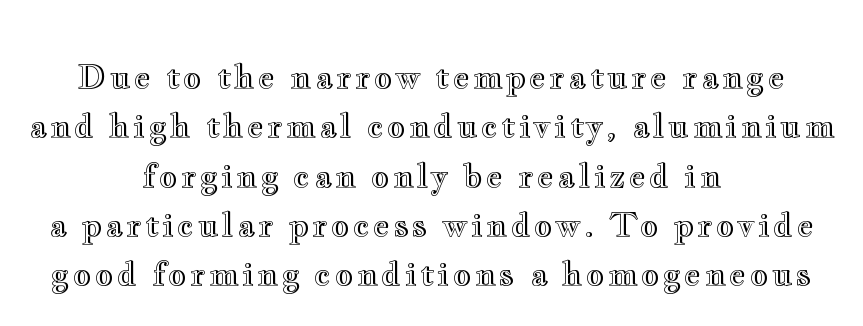
The image shows 32 px wide type, upright; set centered, normal line spacing (1.54x), not underlined; a small x-height.
